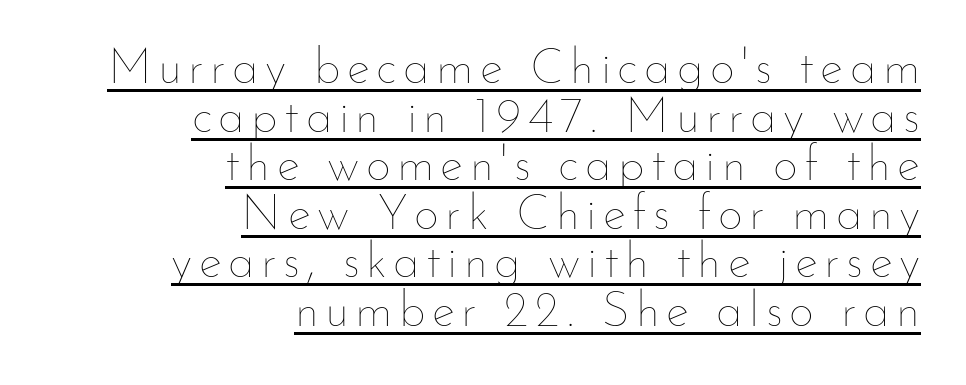
{"italic": "no", "bold": "no", "weight": "thin", "width": "normal", "stroke_contrast": "low", "x_height": "small", "monospaced": "no", "underline": "yes", "align": "right", "line_spacing": "tight", "line_spacing_ratio": 0.99, "glyph_px": 49}
